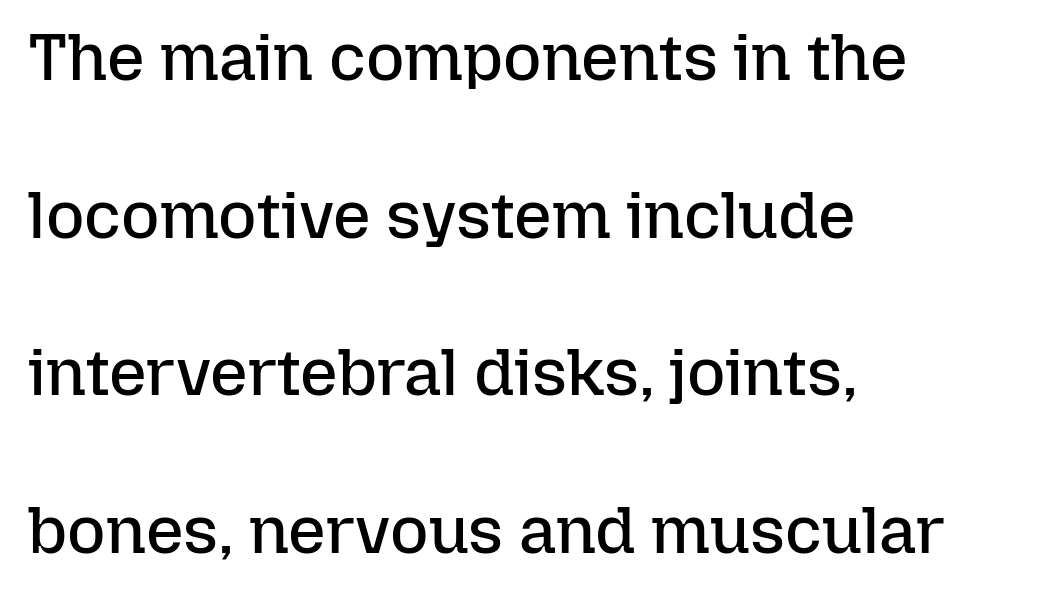
The image shows 66 px regular-weight type, upright; set left-aligned, loose line spacing (2.39x), normal letter spacing, not underlined; low stroke contrast and a medium x-height.
